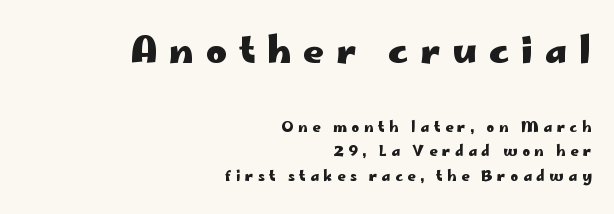
Q: Is the text bold? A: Yes.
Q: Is the text italic (slanted)? A: No, it is upright.
Q: Is the typeface a serif or a sans-serif typeface? A: Sans-serif.
Q: Is the text underlined? A: No.
Q: How is the paragraph aligned? A: Right-aligned.
Q: Is the spacing between letters normal or unusually wide? A: Unusually wide.
Q: Which block of text is set in a larger size, the first (top) or the second (bottom)? A: The first (top) one.
Q: Width (condensed, normal, or wide)? A: Wide.
Q: Stroke contrast? A: Low.
Q: x-height? A: Small.
Q: Monospaced? A: No.
